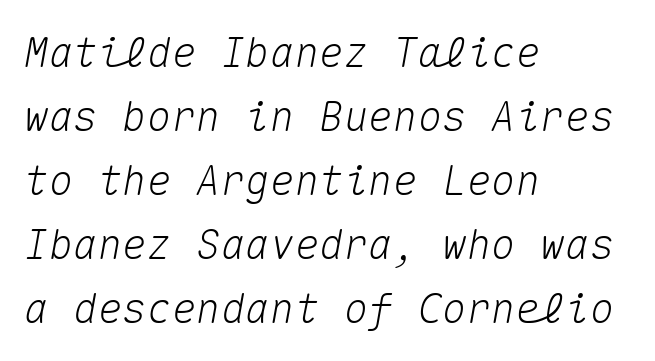
The image shows 41 px text type, italic (leaning right), monospaced; set left-aligned, normal line spacing (1.56x), normal letter spacing, not underlined; medium stroke contrast and a medium x-height.
